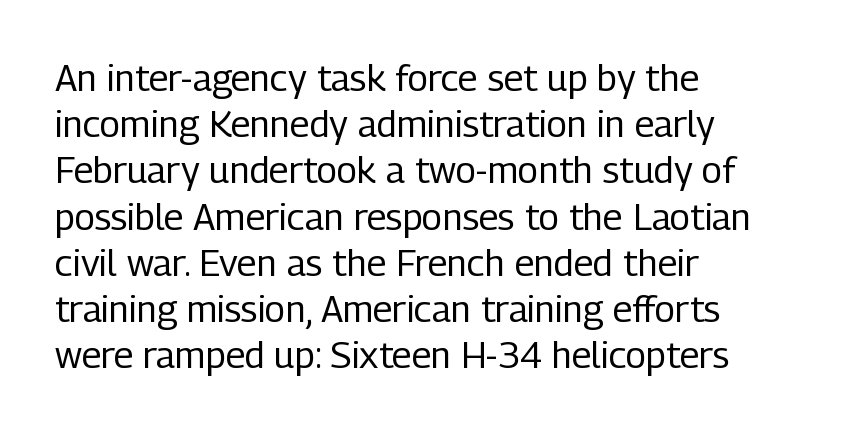
{"serif": "no", "italic": "no", "bold": "no", "weight": "regular", "width": "condensed", "stroke_contrast": "low", "x_height": "medium", "monospaced": "no", "underline": "no", "align": "left", "line_spacing": "normal", "line_spacing_ratio": 1.25, "letter_spacing": "normal", "letter_spacing_em": 0.0, "glyph_px": 37}
